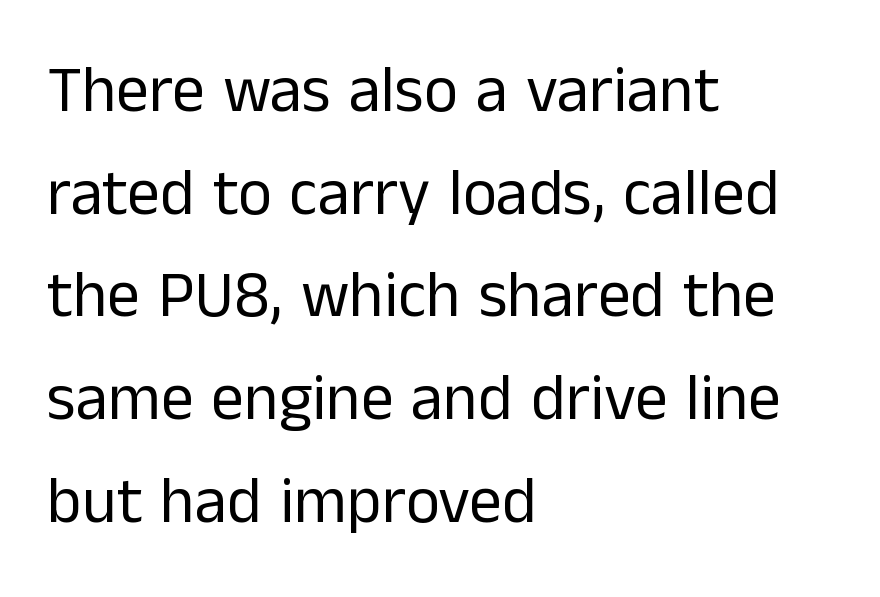
Descenders are the only things crossing below the line. A typesetter would call this proportional, since set widths differ per character. The typesetter chose a ragged-right arrangement here. To sum up the face: it is a sans, with no serifs.
